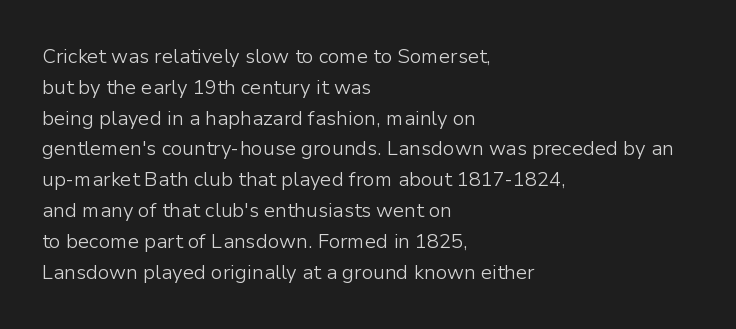
Unmarked baselines from the first word to the last. Between one letter and the next there's only the usual sliver of space. Left-aligned paragraph, ragged on the right. Compared with typical paragraphs, the rows here are spaced about the same. It's the straight-up-and-down kind of type.
